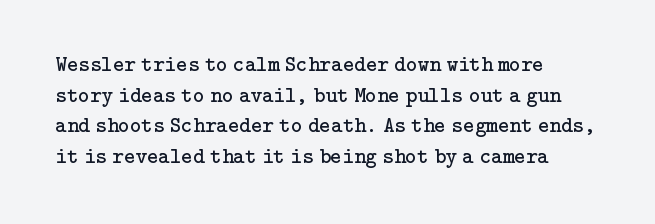
The image shows 22 px text type, upright; set left-aligned, normal line spacing (1.39x), normal letter spacing, not underlined.
